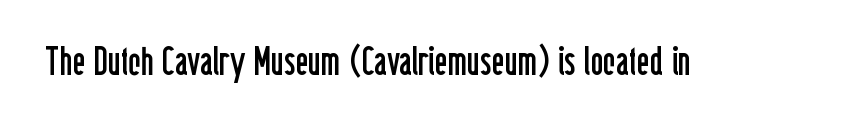
{"serif": "no", "italic": "no", "bold": "no", "weight": "regular", "width": "condensed", "stroke_contrast": "low", "x_height": "medium", "monospaced": "no", "underline": "no", "letter_spacing": "normal", "letter_spacing_em": 0.0, "glyph_px": 39}
